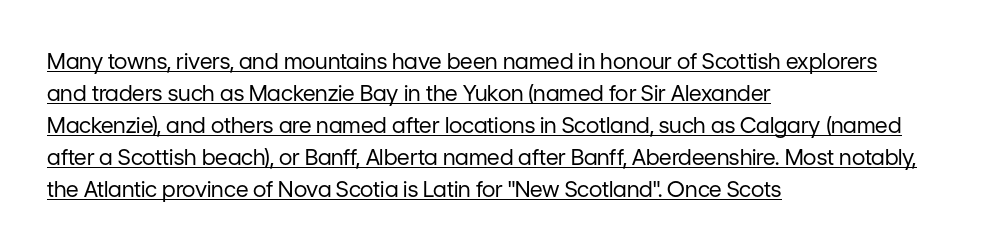
Regarding leading, the lines here are spaced in the standard way. Inter-character spacing is left at the font's built-in metrics. The rendered words wear a rule along their underside. Weight: not bold — regular or lighter.
